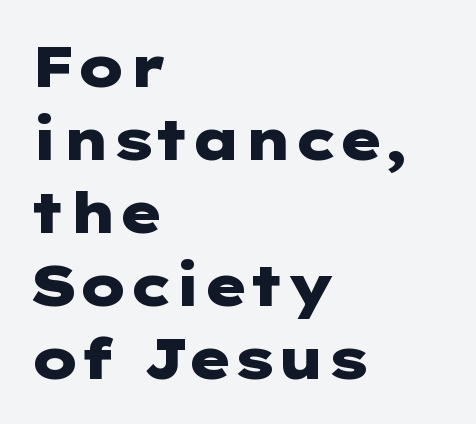
The image shows 57 px heavy, wide sans-serif type, upright; set left-aligned, normal line spacing (1.28x), normal letter spacing, not underlined; low stroke contrast and a medium x-height.
